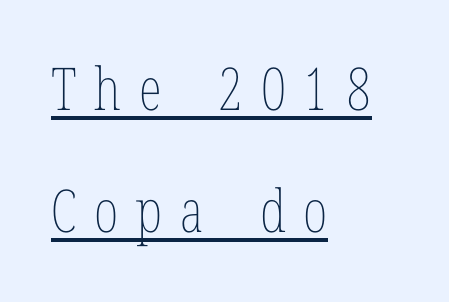
It's the straight-up-and-down kind of type. Does the copy run flush right? No — it runs flush left. Students, observe: this is what heavily led, spacious text looks like. Heft: none added — not bold.
